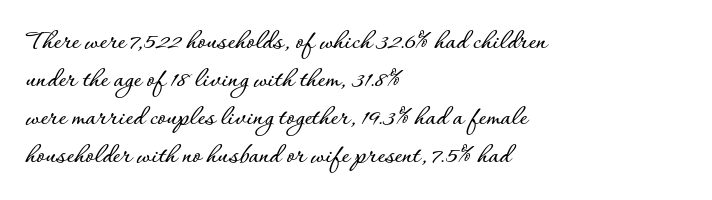
The image shows 29 px text type; set left-aligned, normal line spacing (1.31x), normal letter spacing, not underlined; low stroke contrast and a small x-height.
